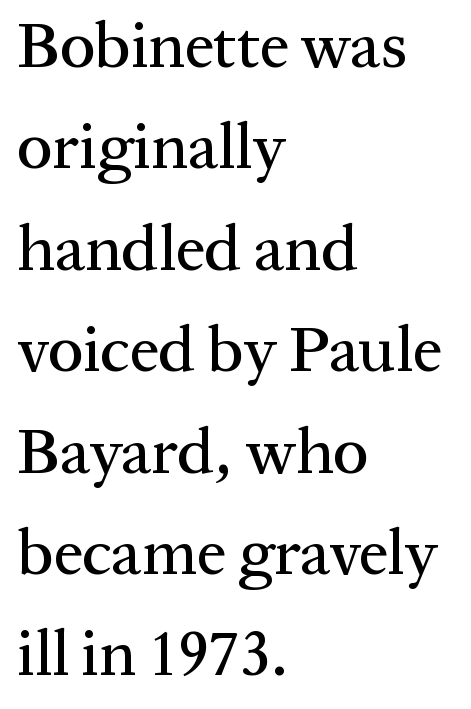
The text was rendered using a seriffed face with decorative stroke endings. Glyph-to-glyph distance matches everyday printed text. Descender tails drop into unmarked territory. Leading: standard.
